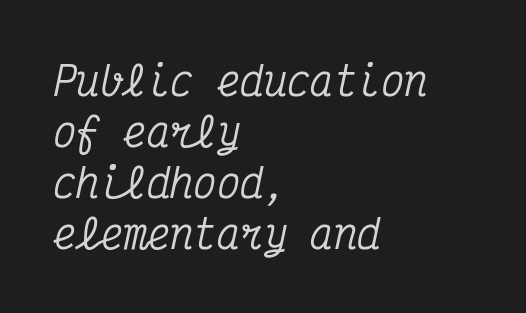
The paragraph has a hard left edge and a soft right edge. An italicized treatment has been applied to the whole sample. This sample has the even, mechanical cadence of fixed-width lettering. Look at the tracking — it's just the regular setting, nothing added. Unlike a clean sans, this face finishes its strokes with serifs.
